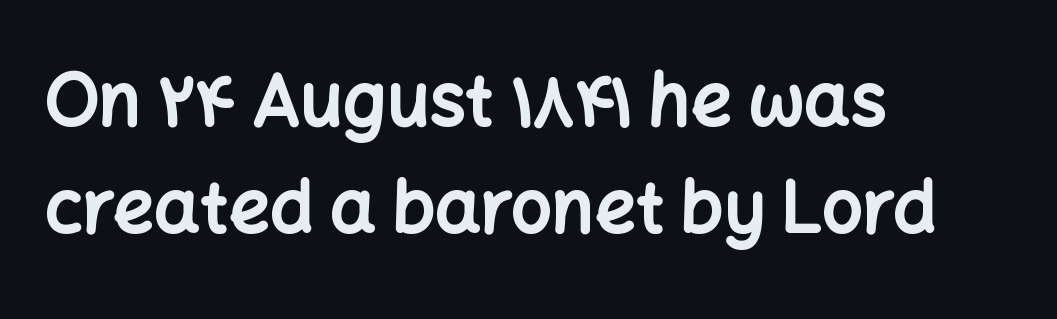
Q: Is the text bold? A: Yes.
Q: Is the text italic (slanted)? A: No, it is upright.
Q: Is the typeface a serif or a sans-serif typeface? A: Sans-serif.
Q: Is the text underlined? A: No.
Q: How is the paragraph aligned? A: Left-aligned.
Q: Is the spacing between letters normal or unusually wide? A: Normal.
Q: Is the spacing between lines tight, normal or loose? A: Normal.
Q: Width (condensed, normal, or wide)? A: Normal.
Q: Stroke contrast? A: Low.
Q: x-height? A: Medium.
Q: Monospaced? A: No.
